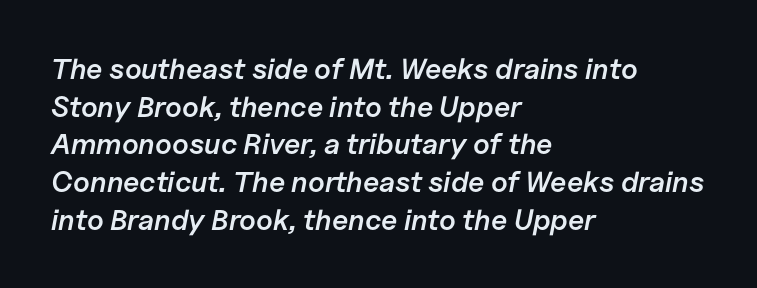
The image shows 29 px semibold type, italic (leaning right); set left-aligned, normal line spacing (1.3x), normal letter spacing, not underlined; low stroke contrast and a medium x-height.
